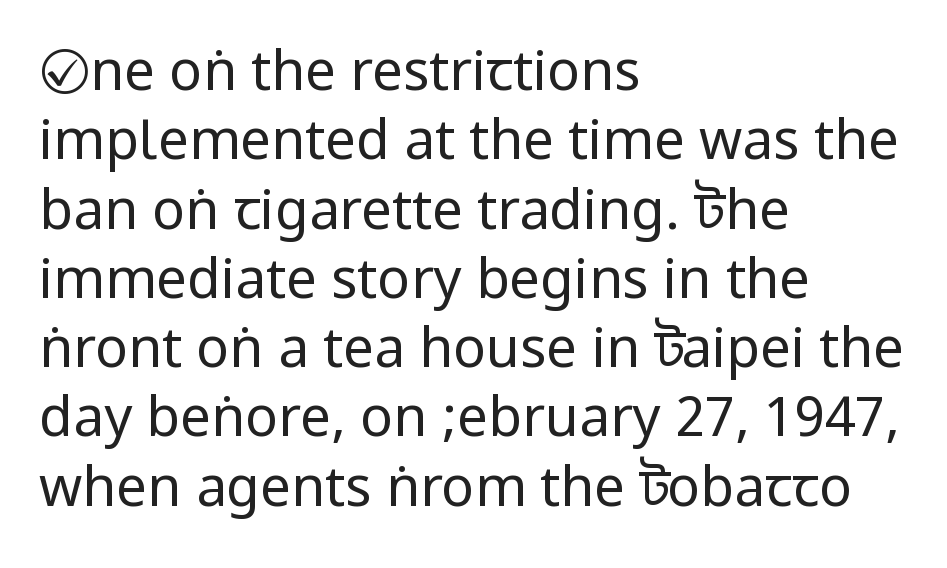
{"serif": "no", "italic": "no", "bold": "no", "weight": "regular", "width": "condensed", "stroke_contrast": "low", "underline": "no", "align": "left", "line_spacing": "normal", "line_spacing_ratio": 1.26, "letter_spacing": "normal", "letter_spacing_em": 0.0, "glyph_px": 55}
